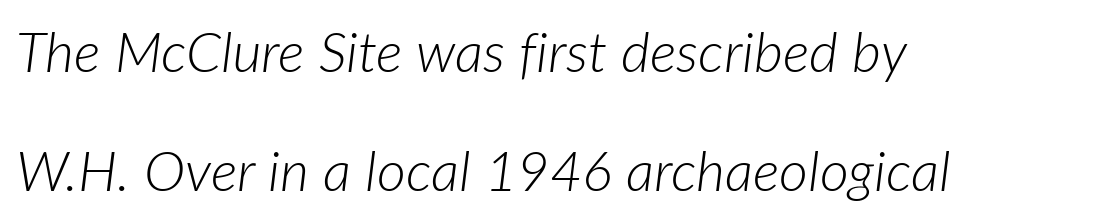
The image shows 56 px light type, italic (leaning right); set left-aligned, loose line spacing (2.13x), normal letter spacing, not underlined; low stroke contrast and a medium x-height.
